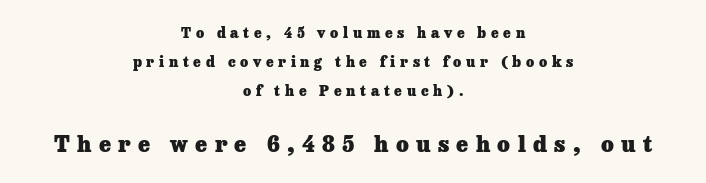
{"italic": "no", "bold": "yes", "underline": "no", "align": "center", "line_spacing": "loose", "line_spacing_ratio": 2.06, "letter_spacing": "wide", "letter_spacing_em": 0.33, "larger_block": "second", "size_ratio": 1.57, "glyph_px": 22}
